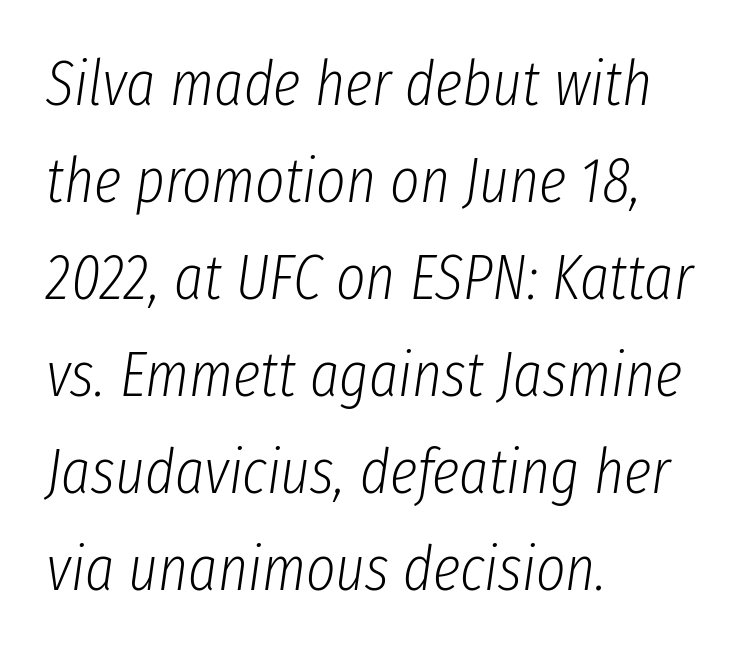
{"italic": "yes", "lean": "right", "slant_degrees": 8, "bold": "no", "weight": "light", "width": "condensed", "stroke_contrast": "low", "x_height": "medium", "monospaced": "no", "underline": "no", "align": "left", "line_spacing": "normal", "line_spacing_ratio": 1.54, "letter_spacing": "normal", "letter_spacing_em": 0.0, "glyph_px": 63}
